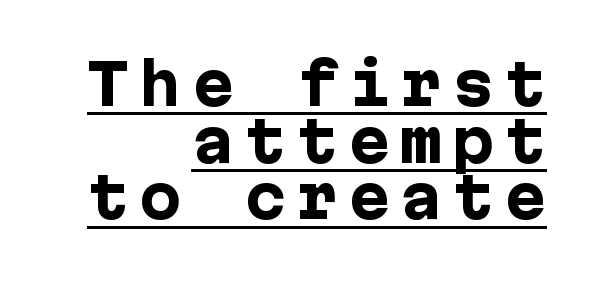
The image shows 56 px heavy sans-serif type, upright; set right-aligned, tight line spacing (1.01x), underlined; low stroke contrast and a medium x-height.
